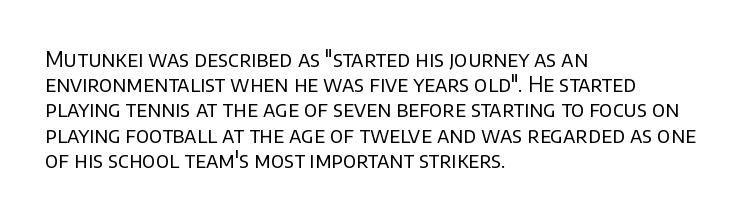
The letterforms sit shoulder to shoulder at normal distance. Typeset ragged right — the left edge is the straight one. The lettering holds an erect, upright posture throughout. Vertical stems look standard width or narrower in stroke. Beneath every word, the page is bare.
